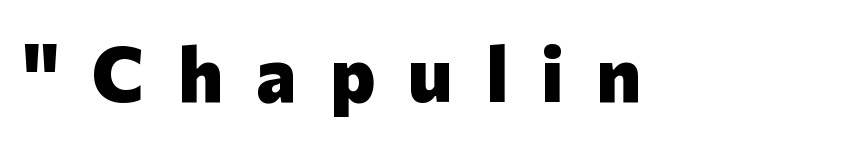
The image shows 77 px heavy sans-serif type, upright; set unusually wide letter spacing (+0.43 em), not underlined; low stroke contrast and a medium x-height.
